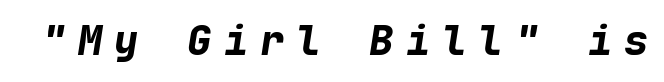
Short note: letters widely spaced. Here the designer chose a console-style face with uniform glyph widths. Yep, that's italic — everything's leaning. Thick stems and heavy bowls — unmistakably bold.
